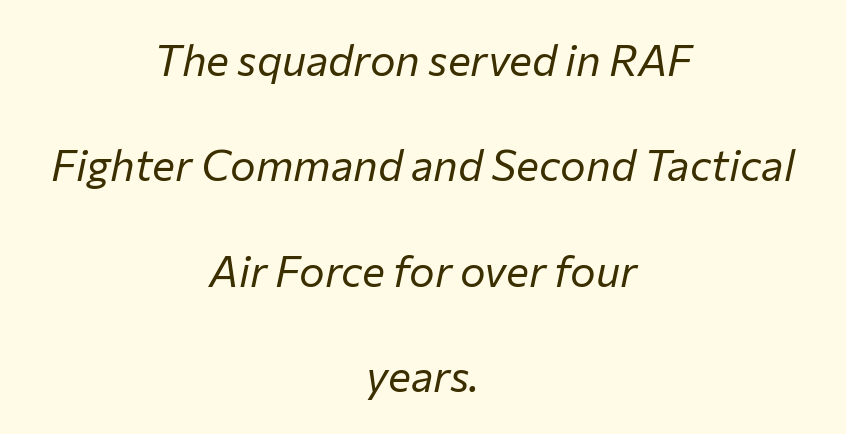
Q: Is the text bold? A: No.
Q: Is the text italic (slanted)? A: Yes, it leans right by about 12 degrees.
Q: Is the text underlined? A: No.
Q: How is the paragraph aligned? A: Centered.
Q: Is the spacing between letters normal or unusually wide? A: Normal.
Q: Is the spacing between lines tight, normal or loose? A: Loose.
Q: Width (condensed, normal, or wide)? A: Normal.
Q: Stroke contrast? A: Low.
Q: x-height? A: Medium.
Q: Monospaced? A: No.
